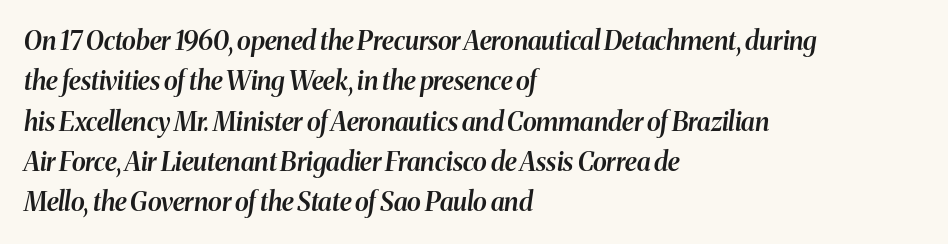
The image shows 26 px text type, italic (leaning right); set left-aligned, normal line spacing (1.55x), normal letter spacing, not underlined.
